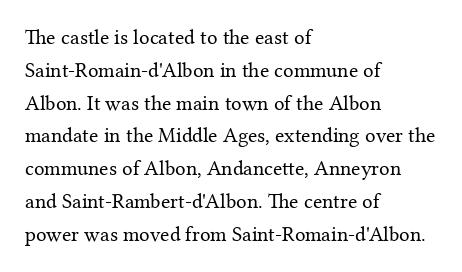
Upright lettering throughout. The rows are spaced the way most documents space them. These lines stack with their left ends in a neat column. The space beneath each line is pristine and unruled. This sample uses plain, unmodified letter spacing. Stem width sits at or under what a default text font uses.
